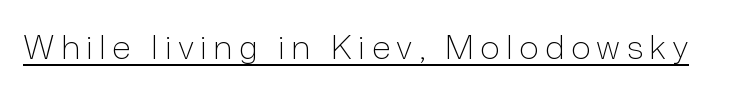
The image shows 33 px light sans-serif type, upright; set underlined; low stroke contrast and a medium x-height.
